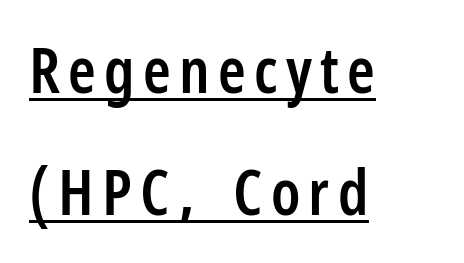
{"serif": "no", "italic": "no", "bold": "semi", "weight": "semibold", "width": "condensed", "stroke_contrast": "low", "x_height": "medium", "monospaced": "no", "underline": "yes", "align": "left", "line_spacing": "loose", "line_spacing_ratio": 1.93, "glyph_px": 63}
